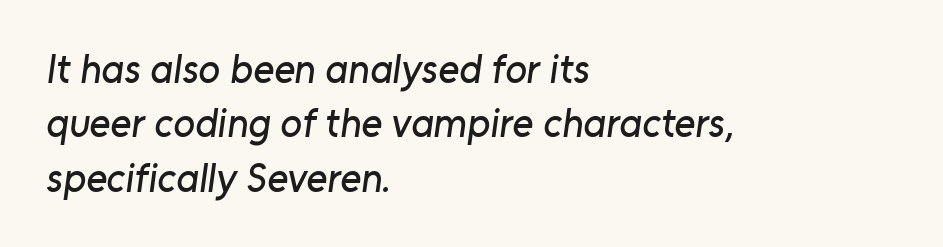
Students, observe: this is what conventionally led text looks like. Descenders are the only things crossing below the line. The line texture is even and compact thanks to regular tracking. These lines are composed in type without serifs. You could not count columns in this text — the font is proportionally spaced.
